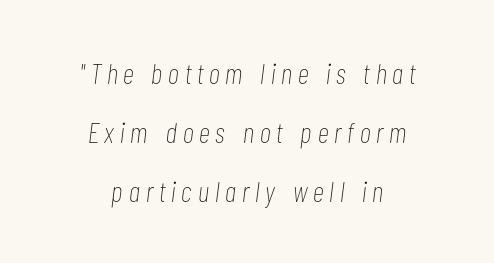
The image shows 29 px thin, condensed type, italic (leaning right); set centered, loose line spacing (2.03x), unusually wide letter spacing (+0.21 em), not underlined; low stroke contrast and a medium x-height.
